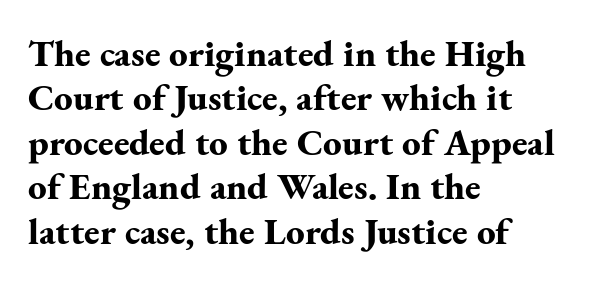
{"serif": "yes", "italic": "no", "bold": "yes", "weight": "bold", "width": "normal", "stroke_contrast": "medium", "x_height": "small", "monospaced": "no", "underline": "no", "align": "left", "line_spacing_ratio": 1.2, "letter_spacing": "normal", "letter_spacing_em": 0.0, "glyph_px": 37}
